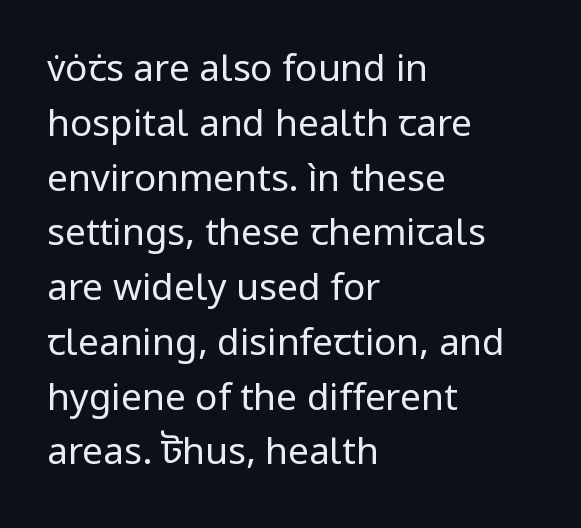
This sample has the flowing, uneven cadence of proportional lettering. Classification — sans serif. Is the type heavy? It reads as light-to-regular instead. Is the letter spacing exaggerated? No — it looks like the ordinary default. Ordinary non-slanted type is in use. Each row of text sits above clean, open space.
